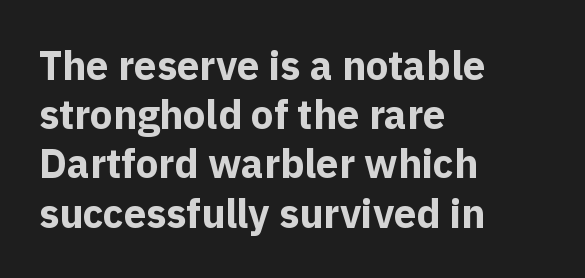
{"serif": "no", "italic": "no", "bold": "yes", "weight": "bold", "width": "normal", "x_height": "medium", "monospaced": "no", "underline": "no", "align": "left", "line_spacing_ratio": 1.23, "letter_spacing": "normal", "letter_spacing_em": 0.0, "glyph_px": 40}
